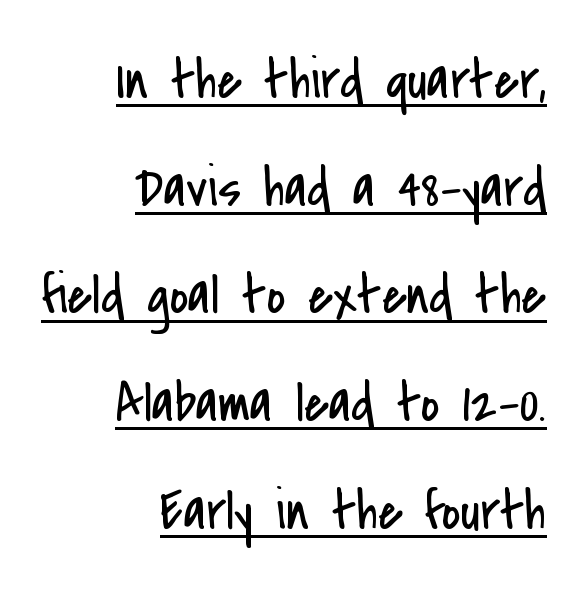
{"serif": "no", "italic": "no", "bold": "no", "weight": "regular", "width": "condensed", "stroke_contrast": "low", "x_height": "small", "monospaced": "no", "underline": "yes", "align": "right", "line_spacing_ratio": 1.89, "letter_spacing": "normal", "letter_spacing_em": 0.0, "glyph_px": 57}
